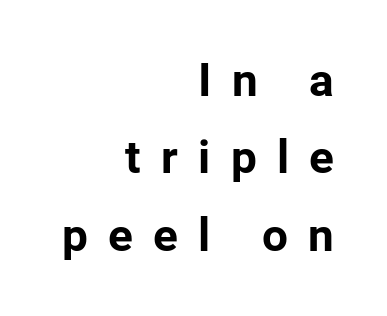
Q: Is the text bold? A: Yes.
Q: Is the text italic (slanted)? A: No, it is upright.
Q: Is the typeface a serif or a sans-serif typeface? A: Sans-serif.
Q: Is the text underlined? A: No.
Q: How is the paragraph aligned? A: Right-aligned.
Q: Is the spacing between letters normal or unusually wide? A: Unusually wide.
Q: Is the spacing between lines tight, normal or loose? A: Normal.
Q: Width (condensed, normal, or wide)? A: Normal.
Q: Stroke contrast? A: Low.
Q: x-height? A: Medium.
Q: Monospaced? A: No.
